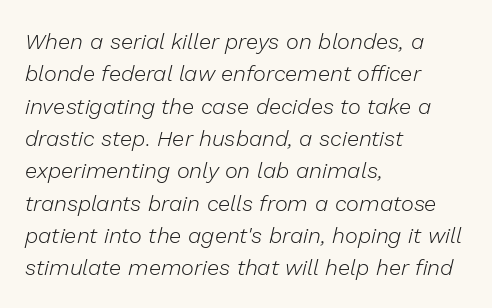
Q: Is the text bold? A: No.
Q: Is the text italic (slanted)? A: Yes, it leans right by about 13 degrees.
Q: Is the text underlined? A: No.
Q: How is the paragraph aligned? A: Left-aligned.
Q: Is the spacing between letters normal or unusually wide? A: Normal.
Q: Is the spacing between lines tight, normal or loose? A: Normal.
